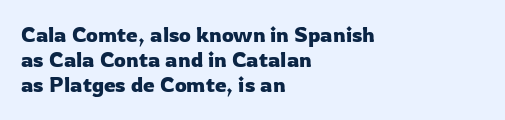
The image shows 21 px text type, upright; set left-aligned, line spacing 1.2x, normal letter spacing, not underlined.
